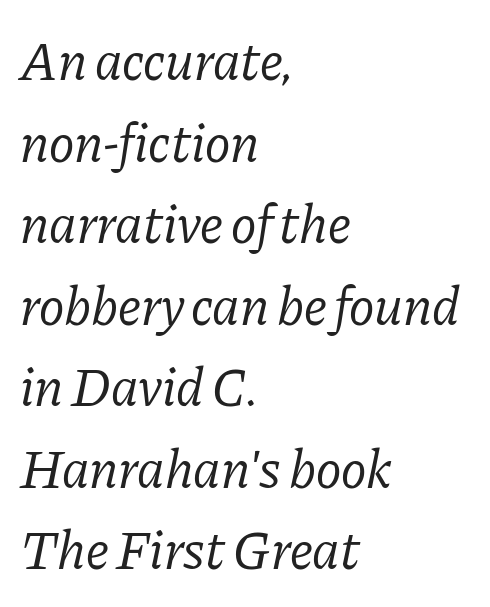
The image shows 54 px regular-weight serif type, italic (leaning right); set left-aligned, normal line spacing (1.51x), normal letter spacing, not underlined; low stroke contrast and a medium x-height.
